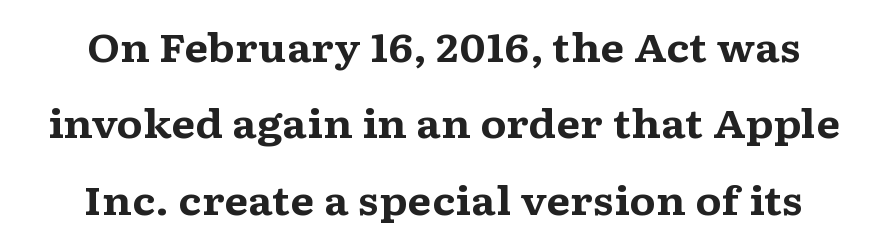
The line texture is even and compact thanks to regular tracking. These lines are rendered in a variable-pitch font. Typesetter's note: full bold, strokes at maximum text heaviness. Nobody drew a line under any word here. This rendering employs a face with finishing strokes, i.e., a serif.
